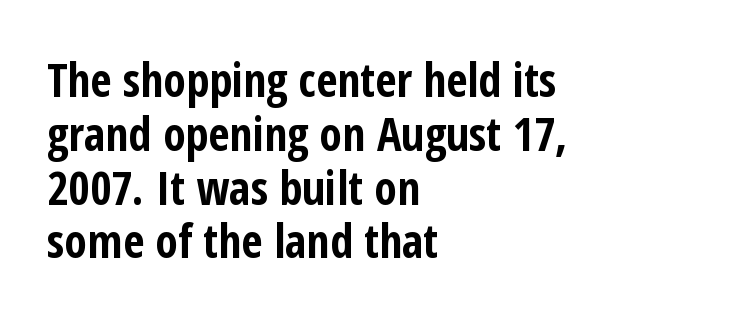
{"serif": "no", "italic": "no", "bold": "yes", "weight": "bold", "width": "condensed", "stroke_contrast": "low", "x_height": "medium", "monospaced": "no", "underline": "no", "align": "left", "line_spacing_ratio": 1.17, "letter_spacing": "normal", "letter_spacing_em": 0.0, "glyph_px": 46}
